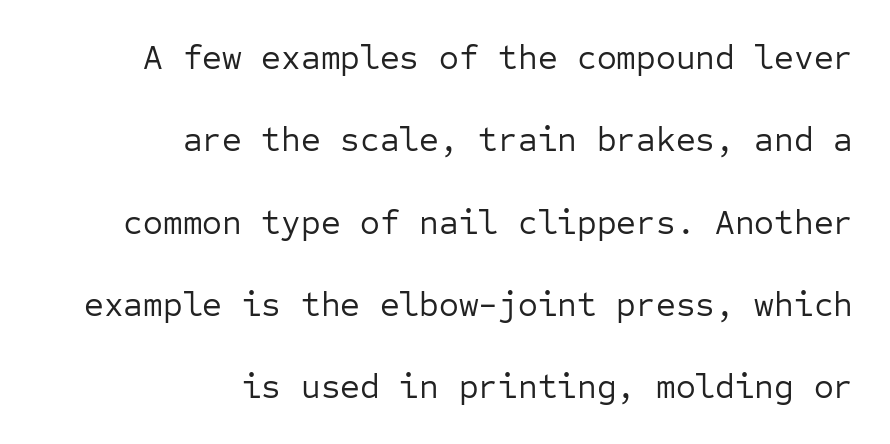
The text was rendered using a sans face with plain stroke endings. Each new line begins a long way beneath the previous one. A quiet, ordinary-to-light weight characterises the typeface. What stands out about the letter spacing? Nothing — it is the standard amount. The ragged edge is on the left, which tells us the setting is flush right. Here the designer chose a console-style face with uniform glyph widths.
